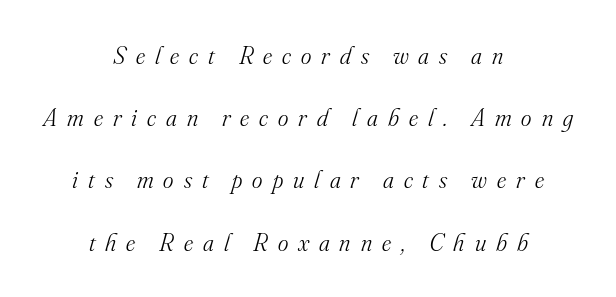
In terms of leading, this rendering errs on the spacious side. The passage shown is not bold in any degree. Descenders are the only things crossing below the line. Here the glyphs are tracked loosely, breaking word shapes into spaced letters. The letters are slanted; this is an italic face.
